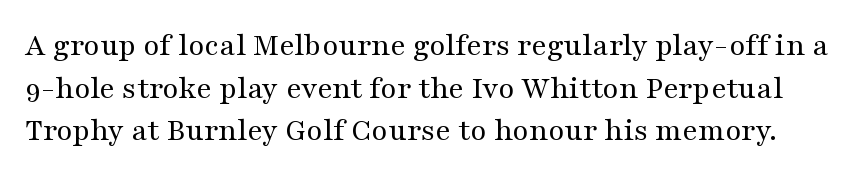
Q: Is the text bold? A: No.
Q: Is the text italic (slanted)? A: No, it is upright.
Q: Is the typeface a serif or a sans-serif typeface? A: Serif.
Q: Is the text underlined? A: No.
Q: Is the spacing between letters normal or unusually wide? A: Normal.
Q: Is the spacing between lines tight, normal or loose? A: Normal.
Q: Width (condensed, normal, or wide)? A: Wide.
Q: Stroke contrast? A: Medium.
Q: x-height? A: Medium.
Q: Monospaced? A: No.
